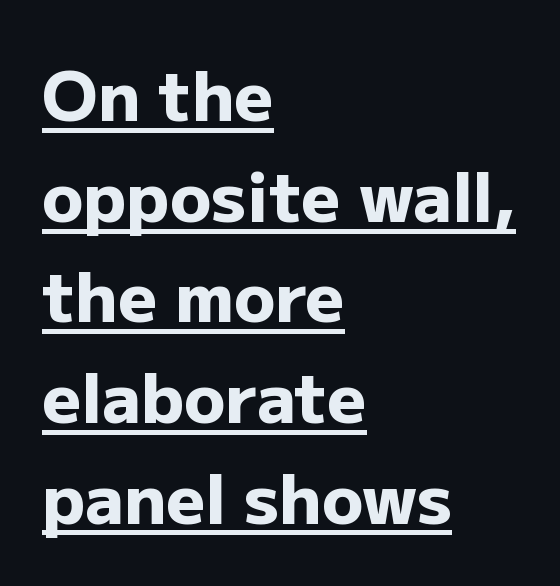
The image shows 68 px heavy sans-serif type, upright; set left-aligned, normal line spacing (1.48x), normal letter spacing, underlined; low stroke contrast and a medium x-height.
